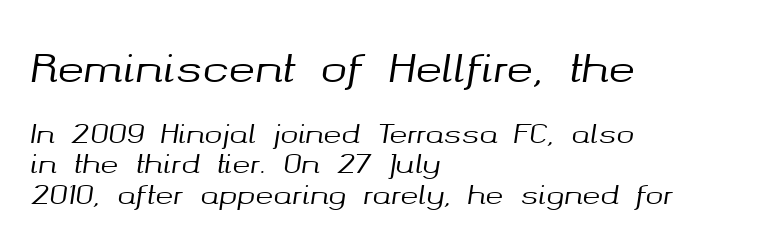
The image shows 40 px text type, italic (leaning right); set left-aligned, tight line spacing (1.14x), normal letter spacing, not underlined; the first (top) block is 1.48x larger; medium stroke contrast and a medium x-height.
